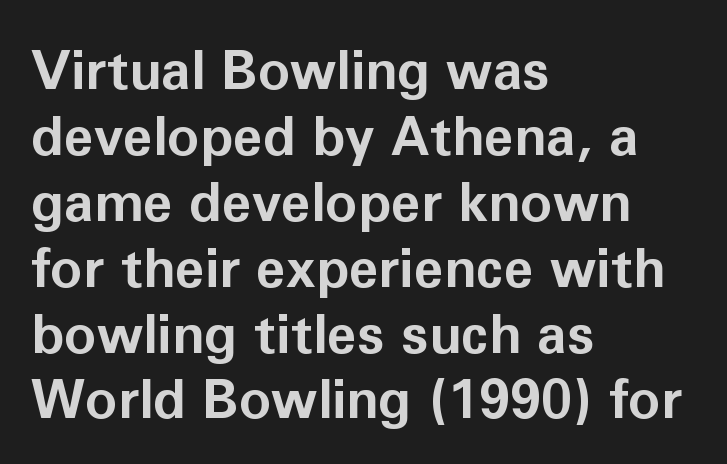
Q: Is the text bold? A: Yes.
Q: Is the text italic (slanted)? A: No, it is upright.
Q: Is the typeface a serif or a sans-serif typeface? A: Sans-serif.
Q: Is the text underlined? A: No.
Q: How is the paragraph aligned? A: Left-aligned.
Q: Is the spacing between letters normal or unusually wide? A: Normal.
Q: Width (condensed, normal, or wide)? A: Normal.
Q: Stroke contrast? A: Low.
Q: x-height? A: Medium.
Q: Monospaced? A: No.
